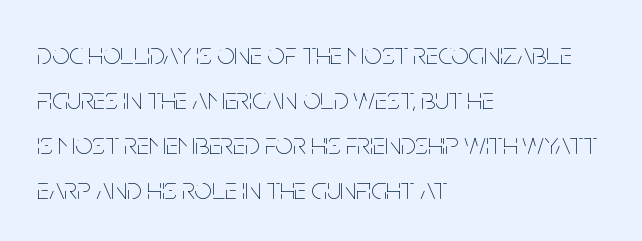
{"italic": "no", "bold": "no", "weight": "thin", "width": "condensed", "stroke_contrast": "low", "x_height": "large", "monospaced": "no", "underline": "no", "align": "left", "line_spacing": "normal", "line_spacing_ratio": 1.45, "letter_spacing": "normal", "letter_spacing_em": 0.0, "glyph_px": 31}
